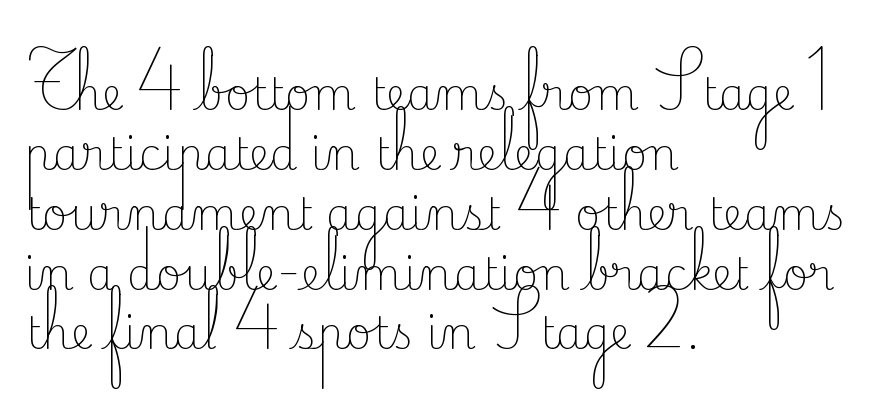
Is the letter spacing exaggerated? No — it looks like the ordinary default. Think of a printed novel: that variable character pitch is what you see here. Any mark beneath the type? The region is blank. In terms of letterform style, serifs are clearly present. Vertical spacing — default.
